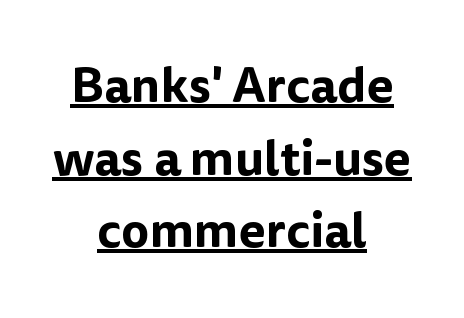
The image shows 49 px sans-serif type, upright; set centered, normal line spacing (1.48x), normal letter spacing, underlined; low stroke contrast and a medium x-height.
